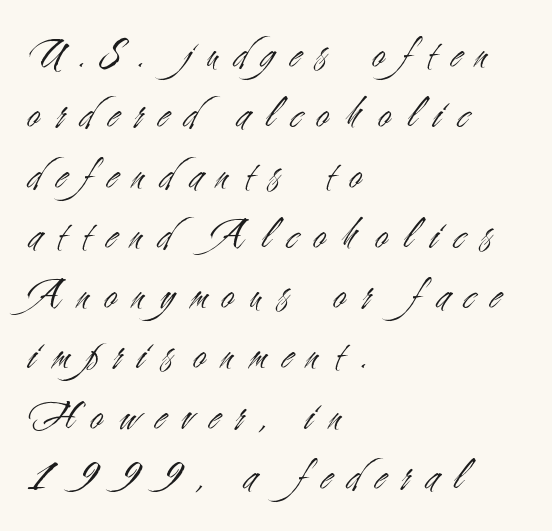
The image shows 44 px light, condensed sans-serif type; set left-aligned, normal line spacing (1.37x), unusually wide letter spacing (+0.37 em), not underlined; medium stroke contrast and a small x-height.
